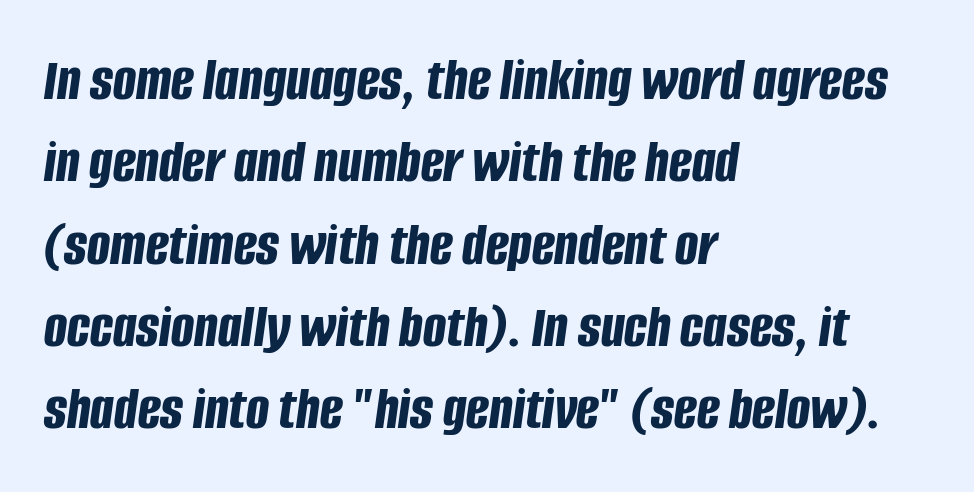
The image shows 61 px bold, condensed type, italic (leaning right); set left-aligned, normal line spacing (1.35x), normal letter spacing, not underlined; low stroke contrast and a large x-height.
